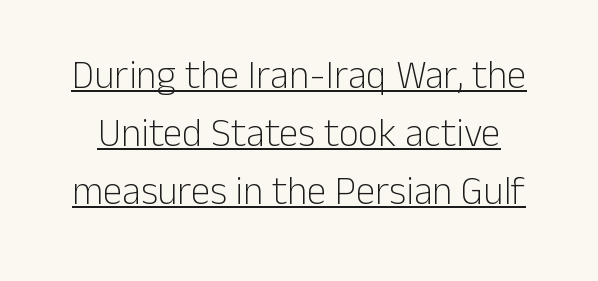
The lettering holds an erect, upright posture throughout. A baseline rule has been typeset under these characters. This is sans-serif lettering, the kind often seen on screens and signage. One glance says typical: line gaps are just what's usual. The letters advance in unequal steps, a hallmark of proportional type. Stroke mass is kept to a normal reading level or below.
